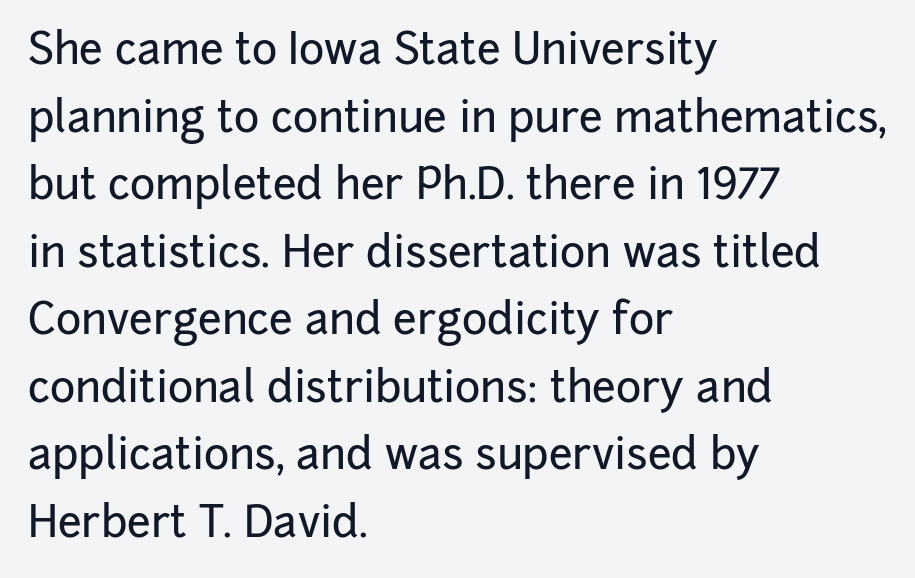
The image shows 43 px sans-serif type, upright; set left-aligned, normal line spacing (1.57x), normal letter spacing, not underlined; low stroke contrast and a medium x-height.
